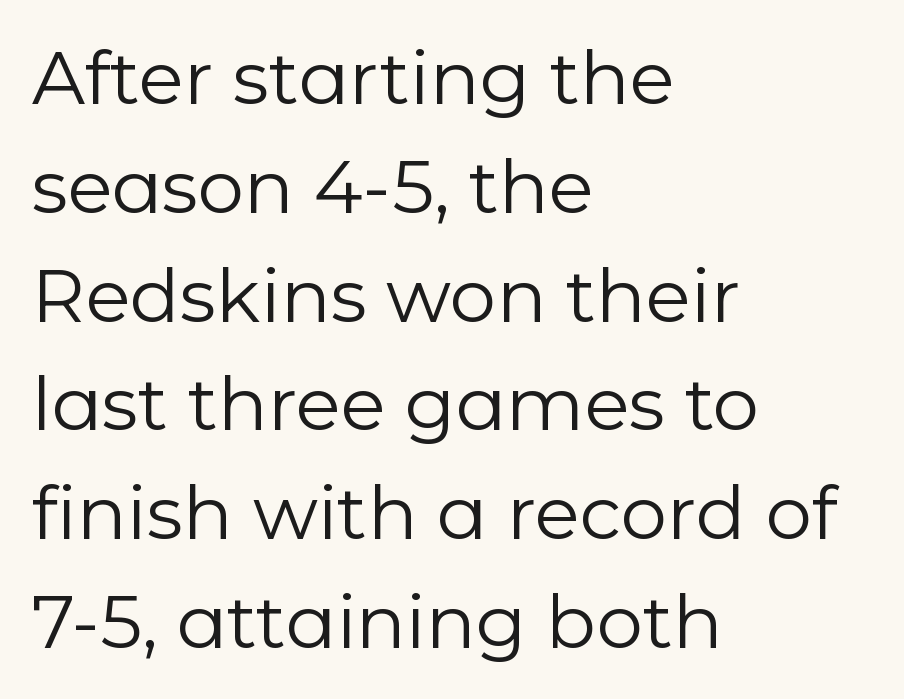
Students, note that the glyphs here touch the page at normal intervals. Horizontally, the lines are justified to the leading edge only. Style check: upright. How would I describe the line gaps? Plain and ordinary.
